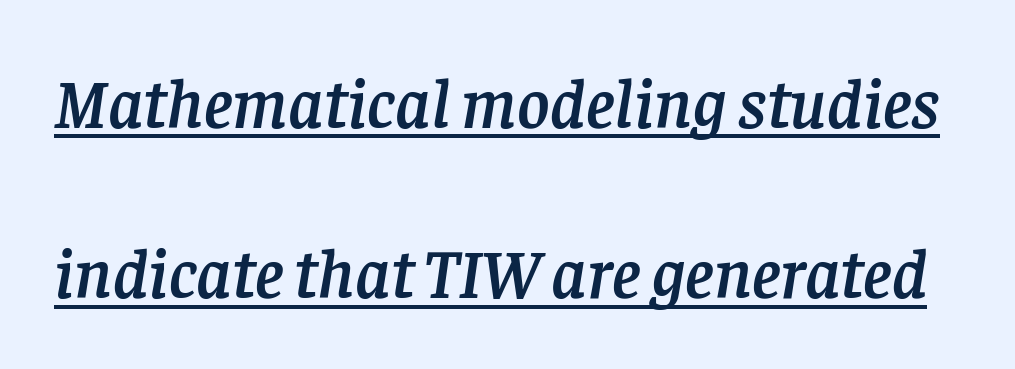
Q: Is the text italic (slanted)? A: Yes, it leans right by about 8 degrees.
Q: Is the typeface a serif or a sans-serif typeface? A: Serif.
Q: Is the text underlined? A: Yes.
Q: Is the spacing between letters normal or unusually wide? A: Normal.
Q: Is the spacing between lines tight, normal or loose? A: Loose.
Q: Width (condensed, normal, or wide)? A: Normal.
Q: Stroke contrast? A: Low.
Q: x-height? A: Large.
Q: Monospaced? A: No.
